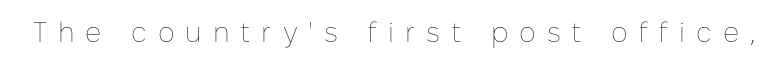
Is this a heavy cut? Hardly; it is regular or lighter. The gap between lines stays unmarked. Is this a fixed-width face? No — the glyphs have proportional, varying widths. A typesetter would mark this as roman, not italic. Caption: expanded tracking, letters set apart.
